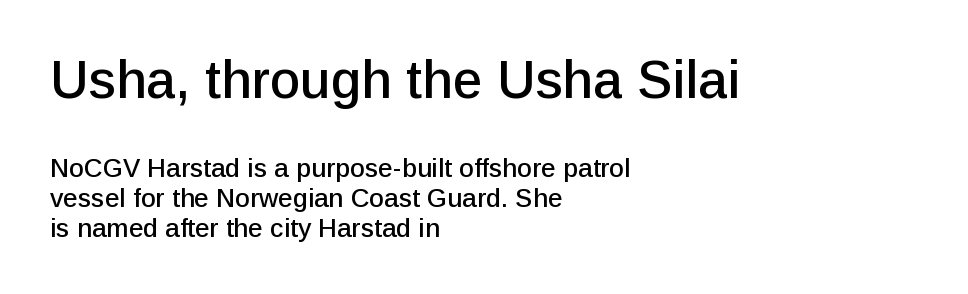
The image shows 53 px sans-serif type, upright; set left-aligned, tight line spacing (1.15x), normal letter spacing, not underlined; the first (top) block is 2.04x larger; low stroke contrast and a medium x-height.
